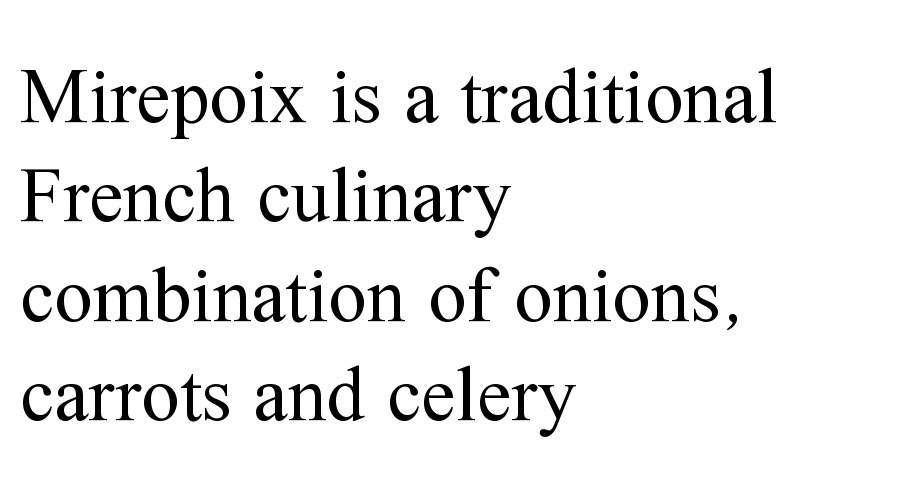
Regarding leading, the lines here are spaced in the standard way. The setting favours the left margin, as ordinary paragraphs usually do. Look at the tracking — it's just the regular setting, nothing added. Old-style or modern, the face here clearly has serifs. These lines are rendered in a variable-pitch font.
